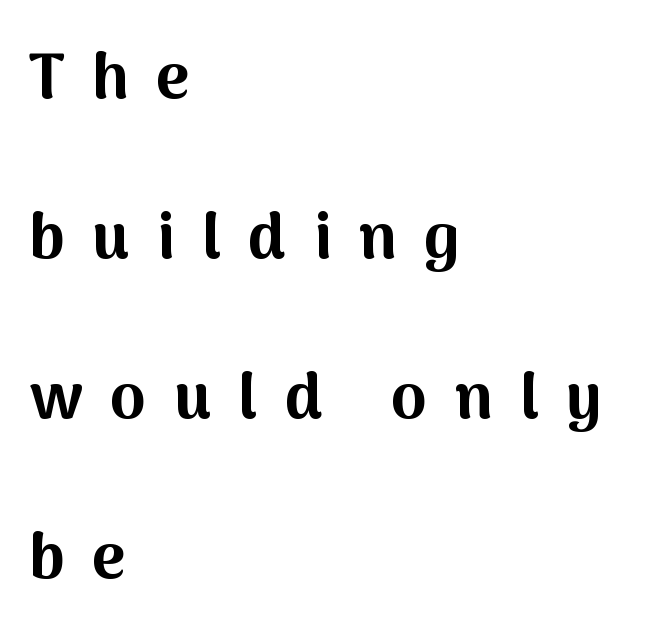
The space between consecutive lines is lavish. Alignment: flush left. This is roman type, the default non-slanted kind. Is this a fixed-width face? No — the glyphs have proportional, varying widths.
